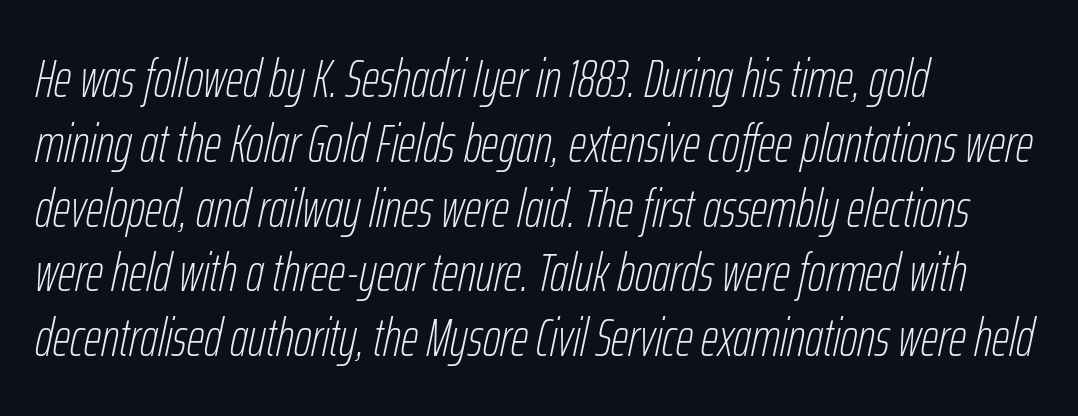
The setting favours the left margin, as ordinary paragraphs usually do. The weight would be labelled regular, book, light, or lighter still. The strip under each line holds only bare page. In terms of letterspacing, this is plain default setting.
